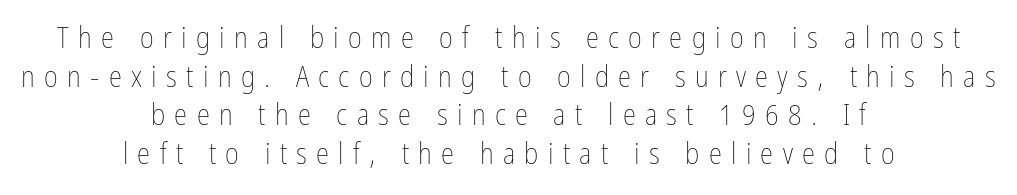
Q: Is the text bold? A: No.
Q: Is the text italic (slanted)? A: No, it is upright.
Q: Is the text underlined? A: No.
Q: How is the paragraph aligned? A: Centered.
Q: Is the spacing between letters normal or unusually wide? A: Unusually wide.
Q: Is the spacing between lines tight, normal or loose? A: Normal.
Q: Width (condensed, normal, or wide)? A: Condensed.
Q: Stroke contrast? A: Low.
Q: x-height? A: Medium.
Q: Monospaced? A: No.
